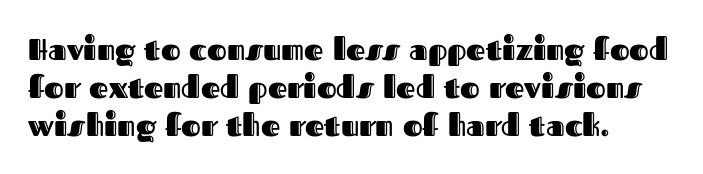
{"italic": "no", "width": "normal", "x_height": "medium", "monospaced": "no", "underline": "no", "align": "left", "line_spacing": "normal", "line_spacing_ratio": 1.27, "letter_spacing": "normal", "letter_spacing_em": 0.0, "glyph_px": 30}
